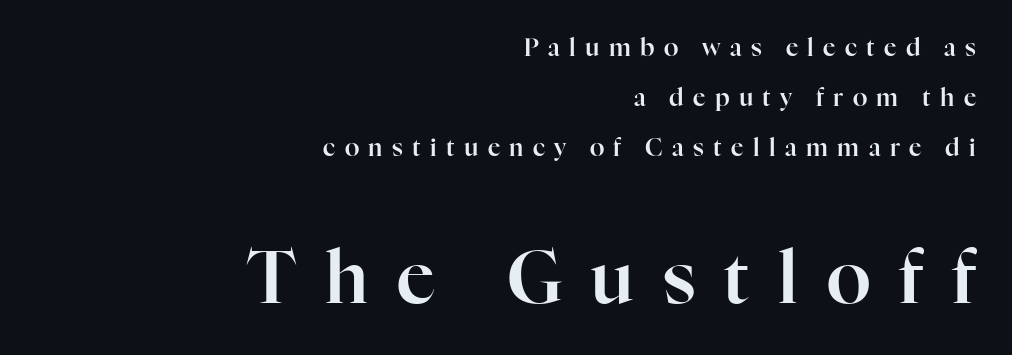
{"serif": "yes", "italic": "no", "width": "normal", "stroke_contrast": "high", "x_height": "medium", "monospaced": "no", "underline": "no", "align": "right", "line_spacing": "loose", "line_spacing_ratio": 2.08, "letter_spacing": "wide", "letter_spacing_em": 0.39, "larger_block": "second", "size_ratio": 3.04, "glyph_px": 73}
